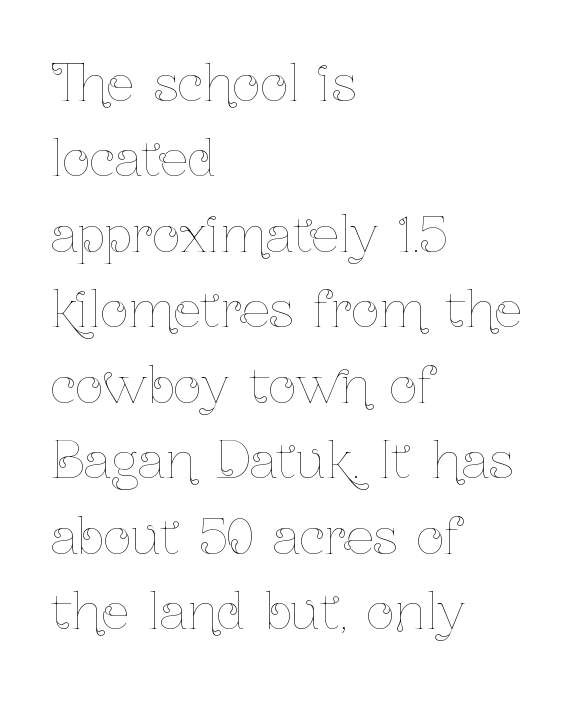
Here the designer chose a conventional face with non-uniform glyph widths. The designer left line spacing at the default. Observe the ordinary spacing: letters are neighbours, not strangers. Layout note: lines flush left. Think standard paragraph weight, or any step lighter than that. Posture: straight, roman, zero tilt.
